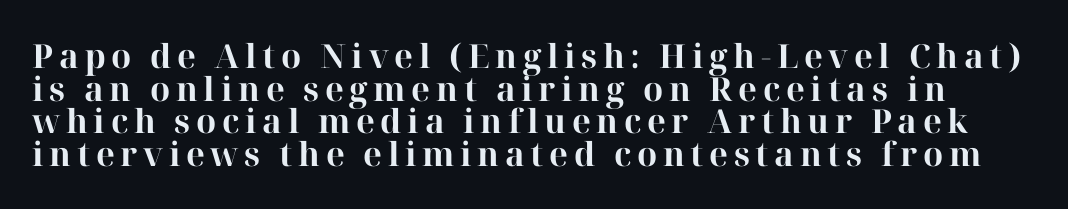
The image shows 33 px bold serif type, upright; set tight line spacing (0.99x), not underlined; high stroke contrast and a medium x-height.
